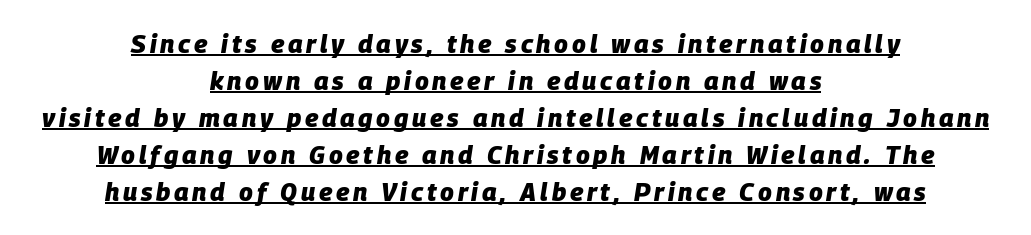
The image shows 25 px bold type, italic (leaning right); set centered, normal line spacing (1.48x), underlined.
